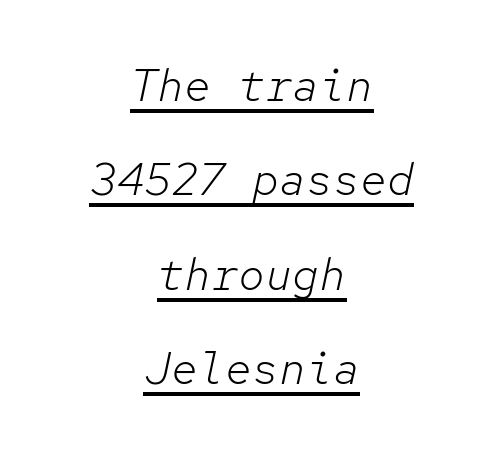
{"italic": "yes", "lean": "right", "slant_degrees": 12, "bold": "no", "weight": "light", "width": "normal", "stroke_contrast": "low", "x_height": "medium", "monospaced": "yes", "underline": "yes", "align": "center", "line_spacing": "loose", "line_spacing_ratio": 2.1, "letter_spacing": "normal", "letter_spacing_em": 0.0, "glyph_px": 45}
